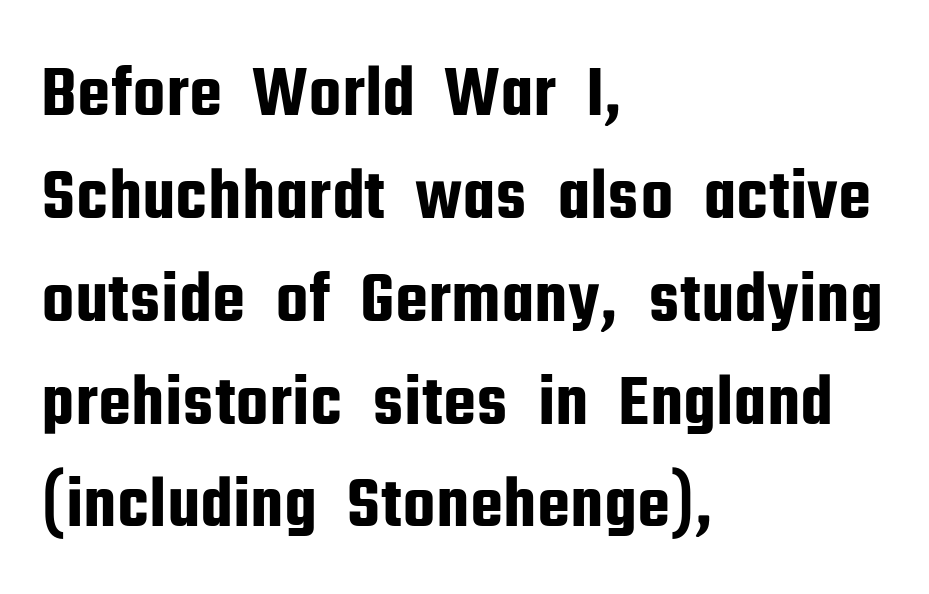
Q: Is the text italic (slanted)? A: No, it is upright.
Q: Is the typeface a serif or a sans-serif typeface? A: Sans-serif.
Q: Is the text underlined? A: No.
Q: How is the paragraph aligned? A: Left-aligned.
Q: Is the spacing between letters normal or unusually wide? A: Normal.
Q: Is the spacing between lines tight, normal or loose? A: Normal.
Q: Width (condensed, normal, or wide)? A: Condensed.
Q: Stroke contrast? A: Low.
Q: x-height? A: Medium.
Q: Monospaced? A: No.
